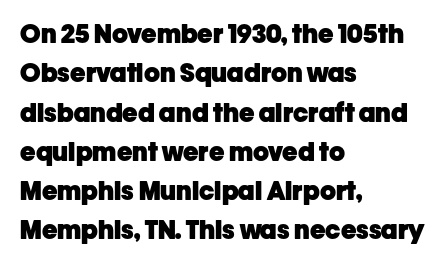
{"italic": "no", "bold": "yes", "underline": "no", "align": "left", "line_spacing": "normal", "line_spacing_ratio": 1.51, "letter_spacing": "normal", "letter_spacing_em": 0.0, "glyph_px": 26}
